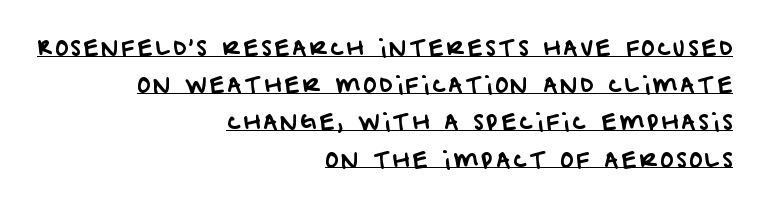
{"underline": "yes", "align": "right", "line_spacing": "normal", "line_spacing_ratio": 1.69, "glyph_px": 22}
